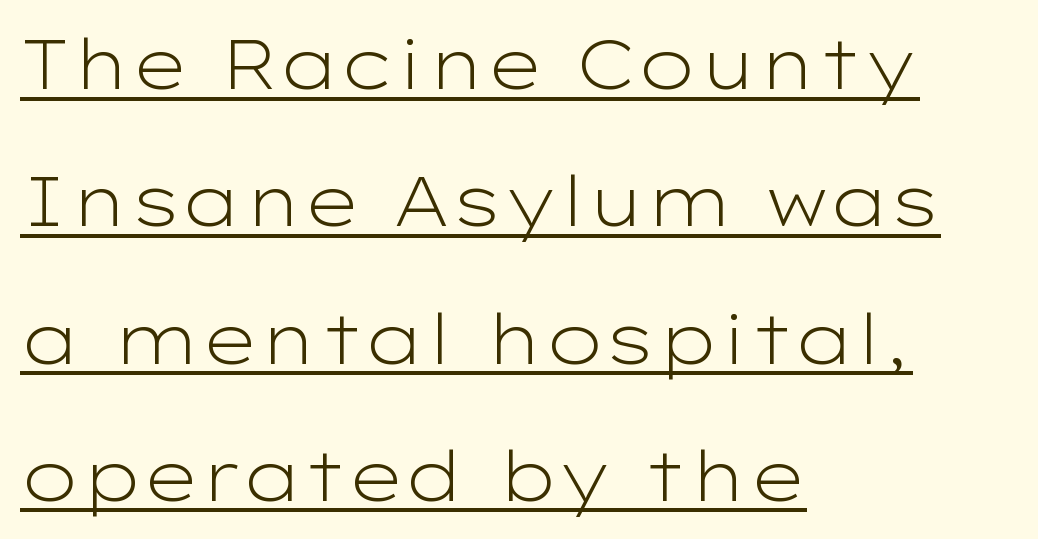
The image shows 69 px light, wide sans-serif type, upright; set left-aligned, loose line spacing (1.99x), normal letter spacing, underlined; low stroke contrast and a medium x-height.
